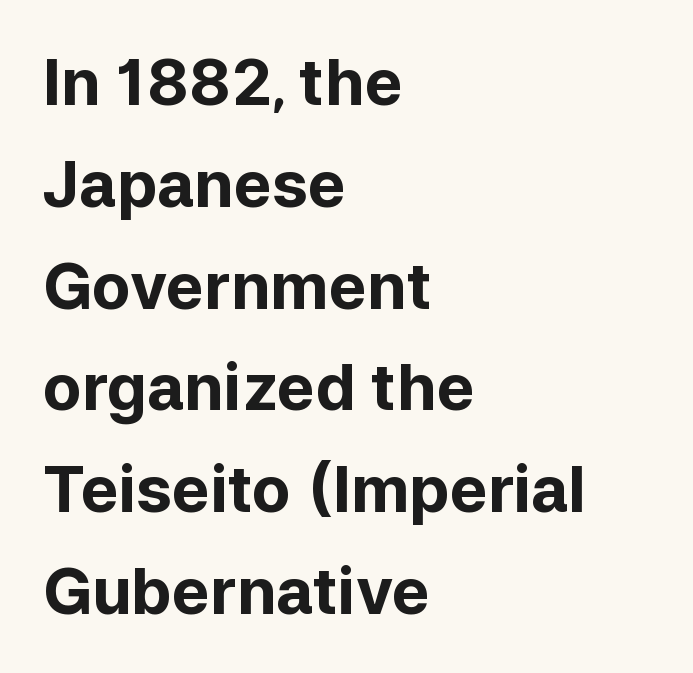
Q: Is the text bold? A: Yes.
Q: Is the text italic (slanted)? A: No, it is upright.
Q: Is the typeface a serif or a sans-serif typeface? A: Sans-serif.
Q: Is the text underlined? A: No.
Q: How is the paragraph aligned? A: Left-aligned.
Q: Is the spacing between letters normal or unusually wide? A: Normal.
Q: Is the spacing between lines tight, normal or loose? A: Normal.
Q: Width (condensed, normal, or wide)? A: Normal.
Q: Stroke contrast? A: Low.
Q: x-height? A: Medium.
Q: Monospaced? A: No.
